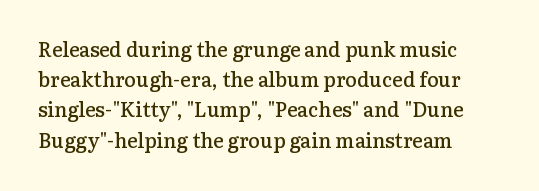
Plain, unruled lines of type. Tracking here is standard; glyphs follow each other at the usual distance. Is the type bold? Partly — it's a semibold, heavier than regular but not fully bold. This sample uses an upright cut, with every glyph sitting square on the baseline. The line-height multiplier appears to be the usual default.
